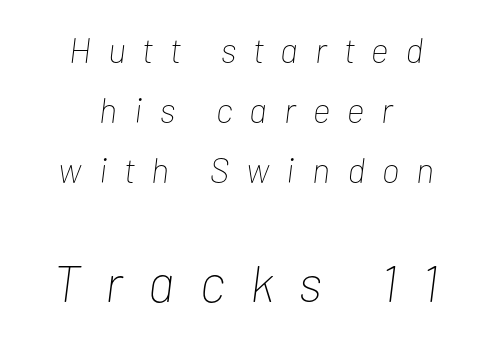
Q: Is the text bold? A: No.
Q: Is the text italic (slanted)? A: Yes, it leans right by about 7 degrees.
Q: Is the text underlined? A: No.
Q: How is the paragraph aligned? A: Centered.
Q: Is the spacing between letters normal or unusually wide? A: Unusually wide.
Q: Which block of text is set in a larger size, the first (top) or the second (bottom)? A: The second (bottom) one.
Q: Width (condensed, normal, or wide)? A: Condensed.
Q: Stroke contrast? A: Low.
Q: x-height? A: Medium.
Q: Monospaced? A: No.
